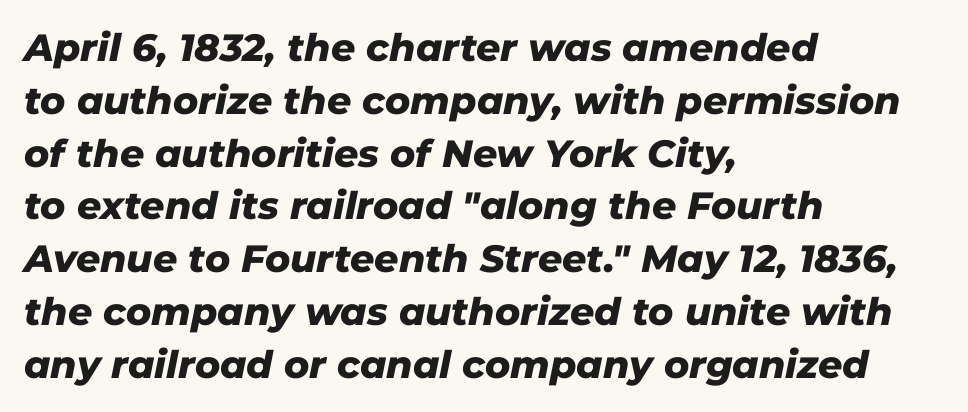
Compared with typical body copy, the letter spacing here is the same. The setting favours the left margin, as ordinary paragraphs usually do. This is oblique type, the kind used for emphasis or titles. These lines are rendered in a variable-pitch font.
